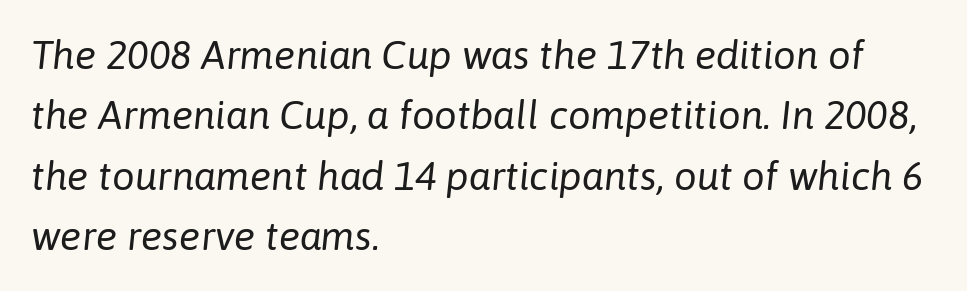
{"italic": "yes", "lean": "right", "slant_degrees": 6, "bold": "no", "weight": "regular", "width": "normal", "stroke_contrast": "low", "x_height": "medium", "monospaced": "no", "underline": "no", "align": "left", "line_spacing": "normal", "line_spacing_ratio": 1.51, "letter_spacing": "normal", "letter_spacing_em": 0.0, "glyph_px": 40}
